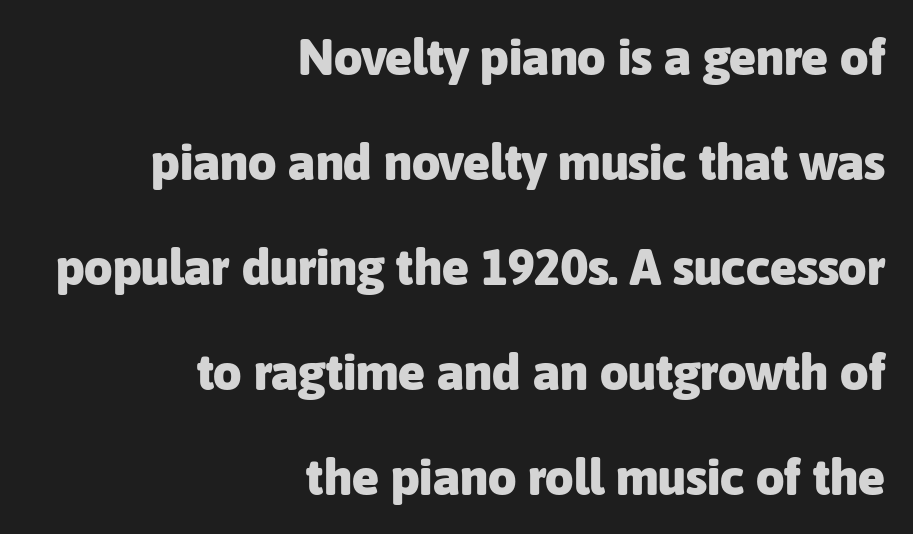
On the weight axis this lands at bold, roughly 700. Look at the bottom of the vertical strokes: they stop flat, with no serifs. Horizontal bands of white between lines are thick stripes. You could not count columns in this text — the font is proportionally spaced. If you drew a line through each stem, it would be perfectly vertical.
